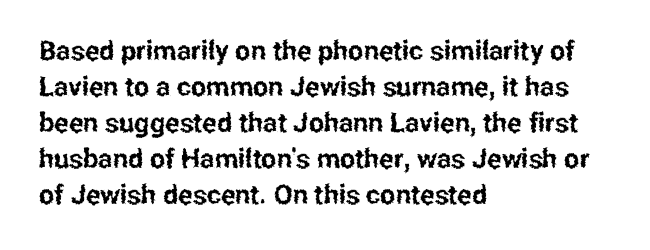
Q: Is the text italic (slanted)? A: No, it is upright.
Q: Is the text underlined? A: No.
Q: How is the paragraph aligned? A: Left-aligned.
Q: Is the spacing between letters normal or unusually wide? A: Normal.
Q: Is the spacing between lines tight, normal or loose? A: Normal.
